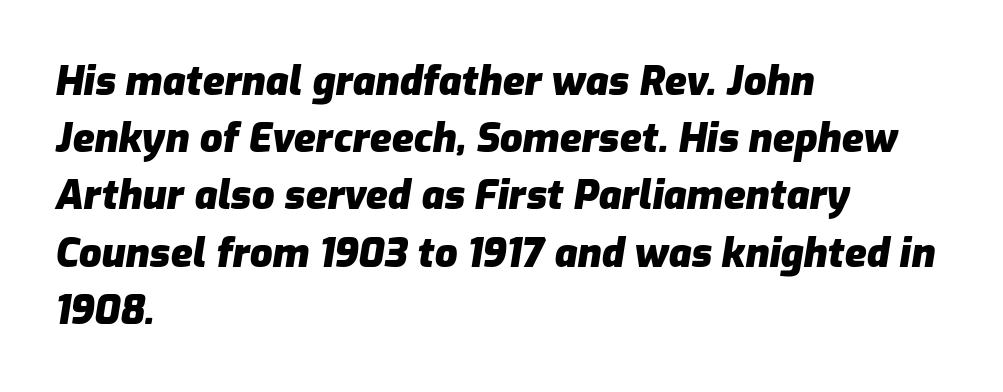
The image shows 40 px heavy type, italic (leaning right); set left-aligned, normal line spacing (1.43x), normal letter spacing, not underlined; low stroke contrast and a medium x-height.
